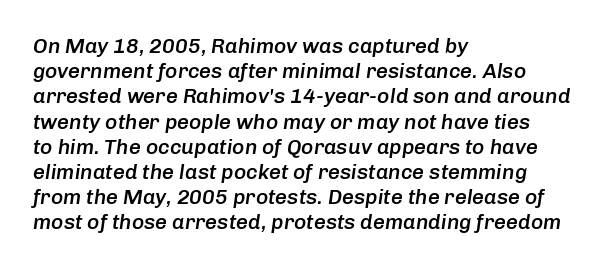
Q: Is the text bold? A: Semi-bold.
Q: Is the text italic (slanted)? A: Yes, it leans right by about 8 degrees.
Q: Is the text underlined? A: No.
Q: How is the paragraph aligned? A: Left-aligned.
Q: Is the spacing between letters normal or unusually wide? A: Normal.
